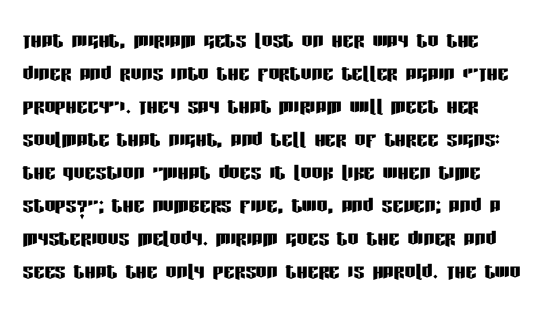
{"italic": "no", "underline": "no", "align": "left", "line_spacing_ratio": 1.22, "letter_spacing": "normal", "letter_spacing_em": 0.0, "glyph_px": 27}
